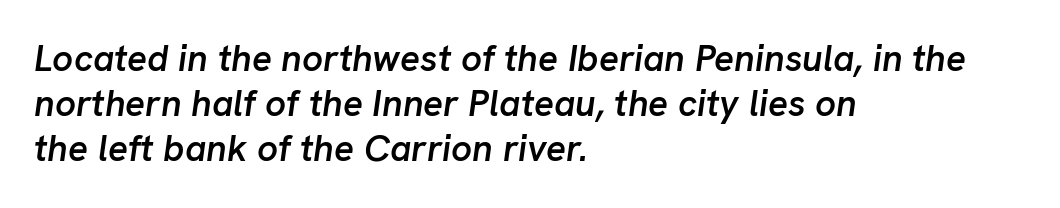
The image shows 37 px semibold type, italic (leaning right); set left-aligned, line spacing 1.22x, normal letter spacing, not underlined; low stroke contrast and a medium x-height.
